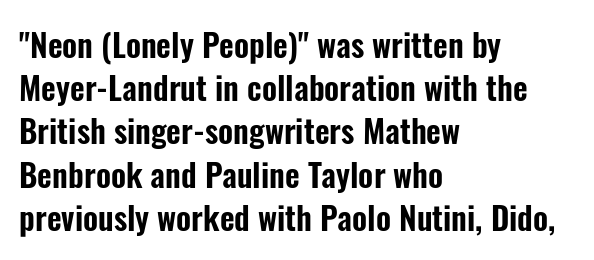
The image shows 32 px condensed sans-serif type, upright; set left-aligned, normal line spacing (1.35x), normal letter spacing, not underlined; low stroke contrast and a medium x-height.
